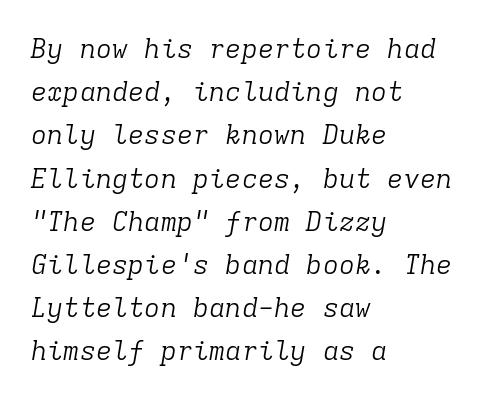
Q: Is the text bold? A: No.
Q: Is the text italic (slanted)? A: Yes, it leans right by about 9 degrees.
Q: Is the text underlined? A: No.
Q: How is the paragraph aligned? A: Left-aligned.
Q: Is the spacing between letters normal or unusually wide? A: Normal.
Q: Is the spacing between lines tight, normal or loose? A: Normal.
